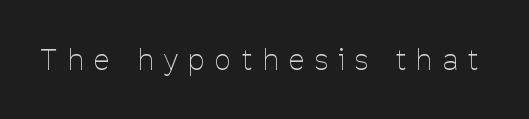
Quick note: not italic, upright. Here the designer chose a conventional face with non-uniform glyph widths. Is this a heavy cut? Hardly; it is regular or lighter. Substantial extra tracking has been applied to these lines. Nope, no serifs anywhere on these letters. Anything drawn beneath the words? Only blank space.
